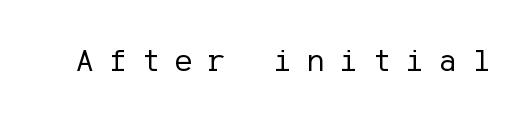
Display-style spreading of the glyphs; the letterfit is very open. Quick note: underline off. Is there any slant? The stems are plumb. The cut favours lightness, reaching ordinary text weight at its darkest.
